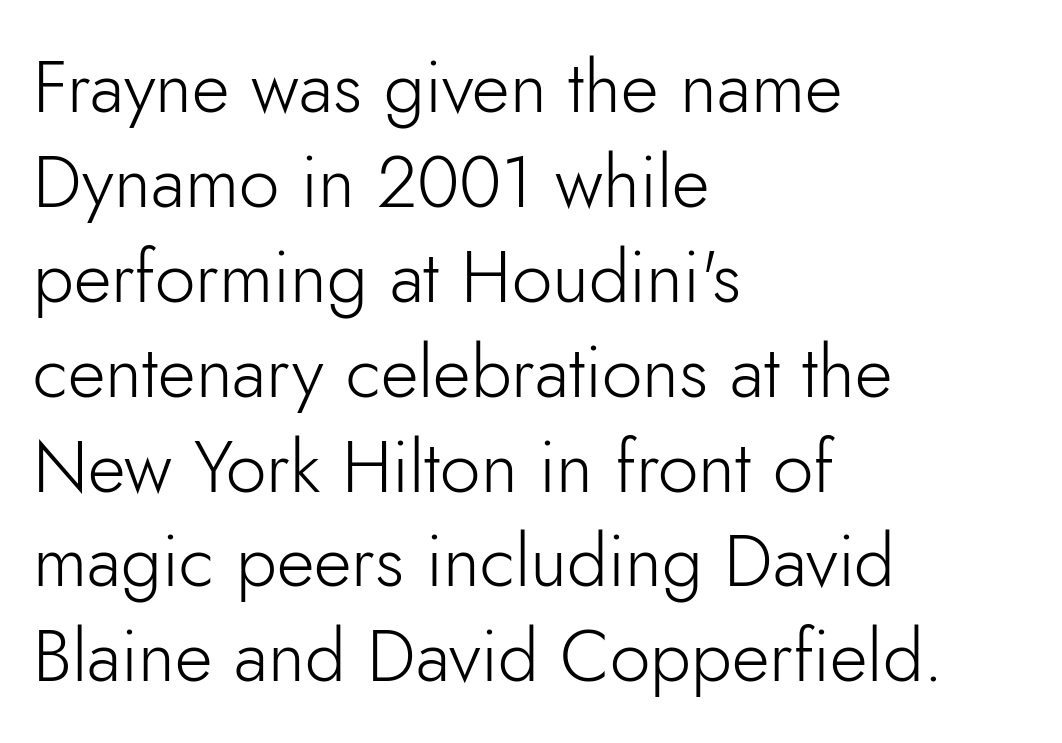
Type without underlining. The text was rendered using a sans face with plain stroke endings. Short note: letters normally spaced. Each letter keeps its own natural width here, so spacing adapts to shape. Ink coverage per letter is moderate at most.
